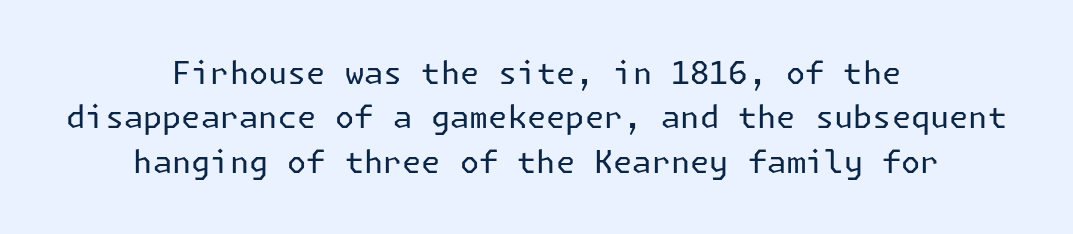
Vertical stems look standard width or narrower in stroke. Compared with typical body copy, the letter spacing here is the same. Students, observe: this is what conventionally led text looks like. Serifs: no, the terminals of the letterforms are clean.
